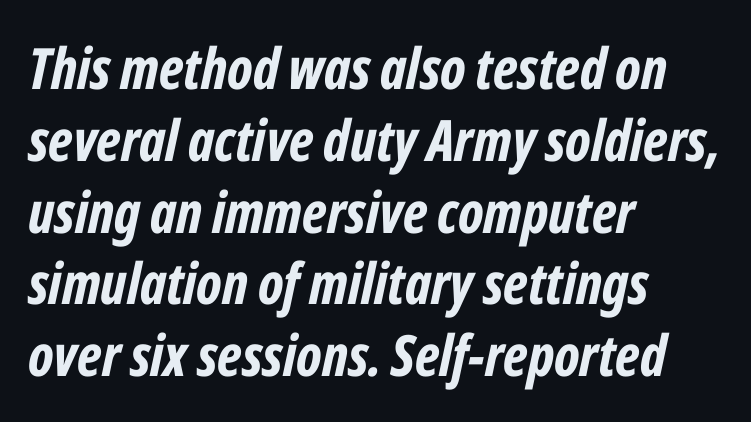
The image shows 57 px bold, condensed type, italic (leaning right); set left-aligned, normal line spacing (1.26x), normal letter spacing, not underlined; low stroke contrast and a medium x-height.
